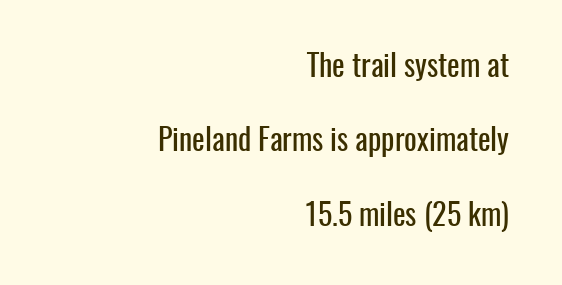
Q: Is the text italic (slanted)? A: No, it is upright.
Q: Is the typeface a serif or a sans-serif typeface? A: Sans-serif.
Q: Is the text underlined? A: No.
Q: How is the paragraph aligned? A: Right-aligned.
Q: Is the spacing between letters normal or unusually wide? A: Normal.
Q: Is the spacing between lines tight, normal or loose? A: Loose.
Q: Width (condensed, normal, or wide)? A: Condensed.
Q: Stroke contrast? A: Low.
Q: x-height? A: Medium.
Q: Monospaced? A: No.
